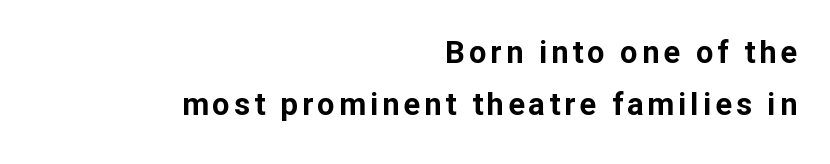
The image shows 31 px bold sans-serif type, upright; set right-aligned, normal line spacing (1.69x), not underlined; low stroke contrast and a medium x-height.
